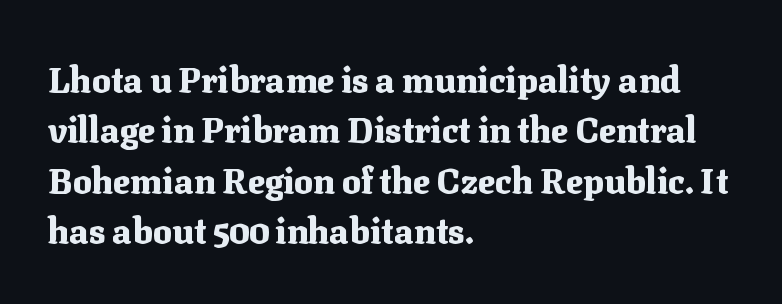
The image shows 35 px heavy serif type, upright; set left-aligned, normal line spacing (1.44x), normal letter spacing, not underlined; medium stroke contrast and a medium x-height.
